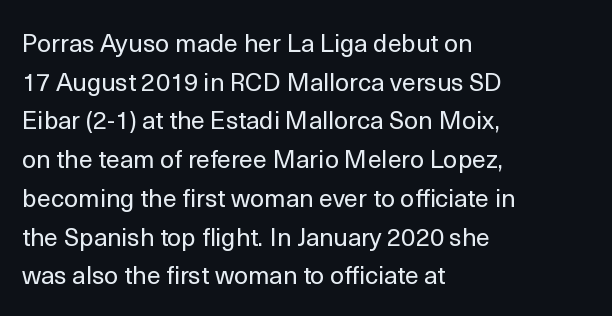
Notice how descenders clear the ascenders below comfortably — that's standard leading. Posture: vertical. Letter spacing: default. This rendering uses left alignment, leaving the right contour irregular.
